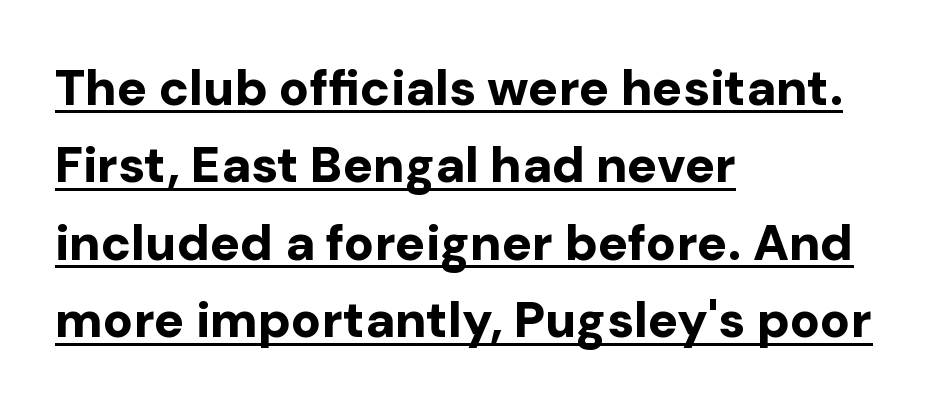
{"serif": "no", "italic": "no", "bold": "yes", "weight": "bold", "width": "normal", "stroke_contrast": "low", "x_height": "medium", "monospaced": "no", "underline": "yes", "align": "left", "line_spacing": "normal", "line_spacing_ratio": 1.55, "letter_spacing": "normal", "letter_spacing_em": 0.0, "glyph_px": 50}
